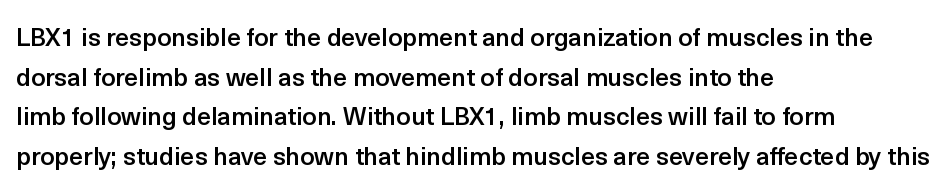
The image shows 25 px text type, upright; set left-aligned, normal line spacing (1.59x), normal letter spacing, not underlined.
